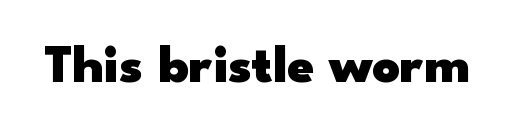
Q: Is the text bold? A: Yes.
Q: Is the text italic (slanted)? A: No, it is upright.
Q: Is the typeface a serif or a sans-serif typeface? A: Sans-serif.
Q: Is the text underlined? A: No.
Q: Is the spacing between letters normal or unusually wide? A: Normal.
Q: Width (condensed, normal, or wide)? A: Wide.
Q: Stroke contrast? A: Low.
Q: x-height? A: Small.
Q: Monospaced? A: No.
